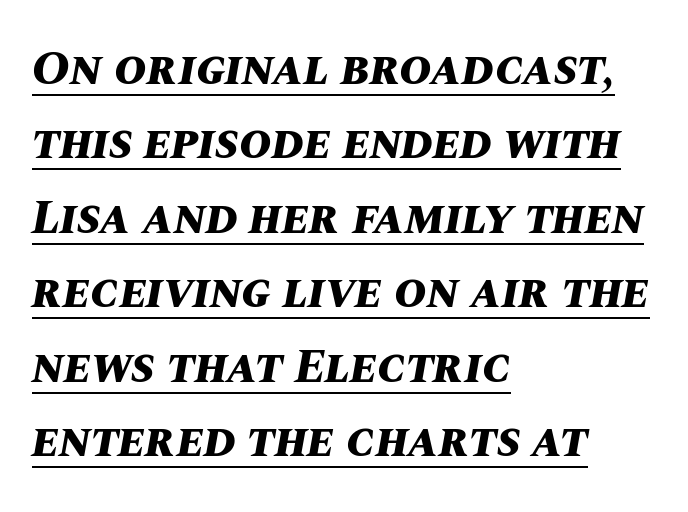
Plenty of ink on the page — the face is bold. A typesetter would call this zero additional tracking. The vertical gap from one line to the next is medium. The lettering tilts uniformly, giving the passage an italic look. The face used here is proportionally spaced, like ordinary book or web type.
